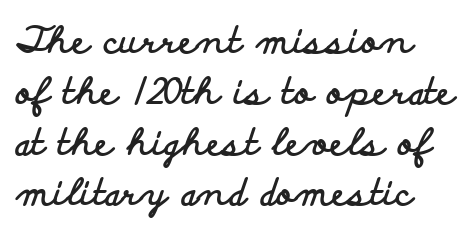
Q: Is the text bold? A: Yes.
Q: Is the text italic (slanted)? A: Yes.
Q: Is the typeface a serif or a sans-serif typeface? A: Sans-serif.
Q: Is the text underlined? A: No.
Q: Is the spacing between letters normal or unusually wide? A: Normal.
Q: Is the spacing between lines tight, normal or loose? A: Normal.
Q: Width (condensed, normal, or wide)? A: Wide.
Q: Stroke contrast? A: Low.
Q: x-height? A: Small.
Q: Monospaced? A: No.
